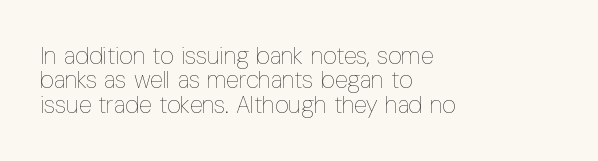
Unlike italic type, these characters show no tilt at all. What's the leading like? Squeezed, with rows nearly overlapping. The weight would be labelled regular, book, light, or lighter still. These lines stack with their left ends in a neat column. The area under the type is left untouched.
